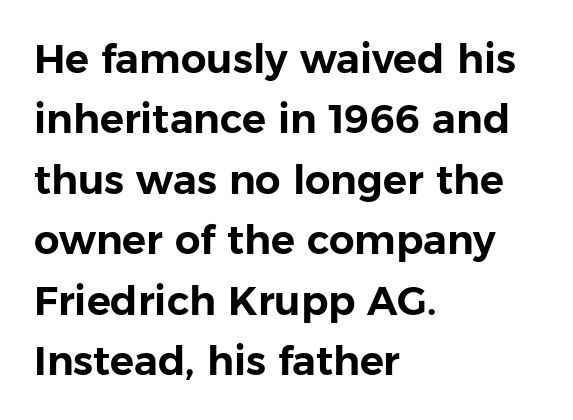
The image shows 40 px sans-serif type, upright; set left-aligned, normal line spacing (1.51x), normal letter spacing, not underlined; low stroke contrast and a medium x-height.
